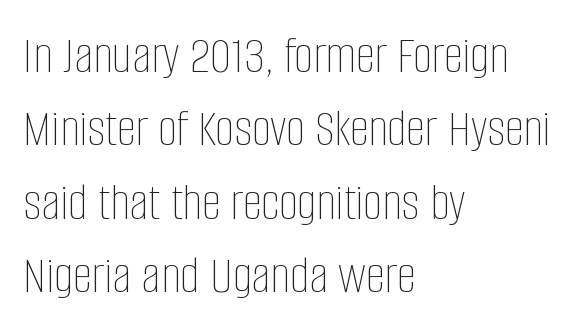
The image shows 54 px thin, condensed type, upright; set left-aligned, normal line spacing (1.36x), normal letter spacing, not underlined; low stroke contrast and a large x-height.
